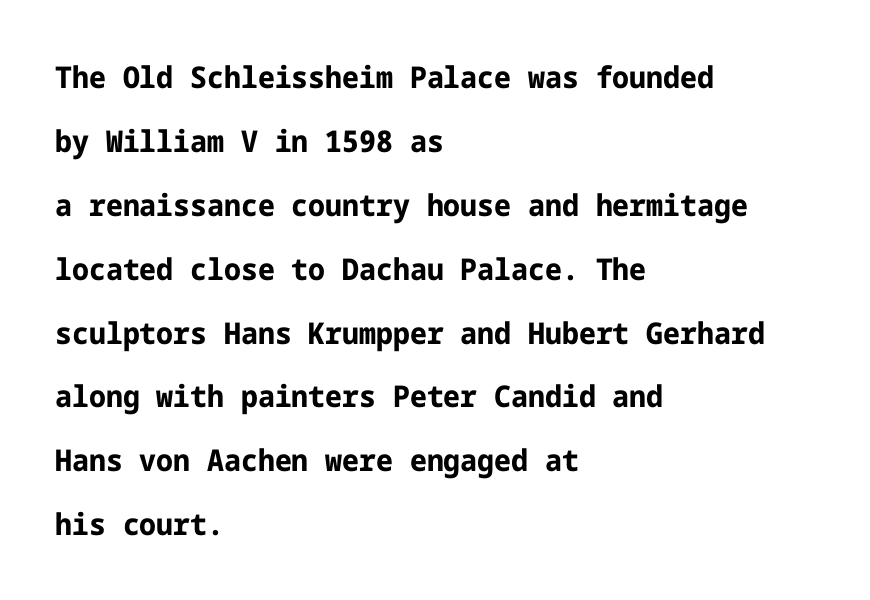
Q: Is the text bold? A: Yes.
Q: Is the text italic (slanted)? A: No, it is upright.
Q: Is the typeface a serif or a sans-serif typeface? A: Sans-serif.
Q: Is the text underlined? A: No.
Q: How is the paragraph aligned? A: Left-aligned.
Q: Is the spacing between letters normal or unusually wide? A: Normal.
Q: Is the spacing between lines tight, normal or loose? A: Loose.
Q: Width (condensed, normal, or wide)? A: Normal.
Q: Stroke contrast? A: Low.
Q: x-height? A: Medium.
